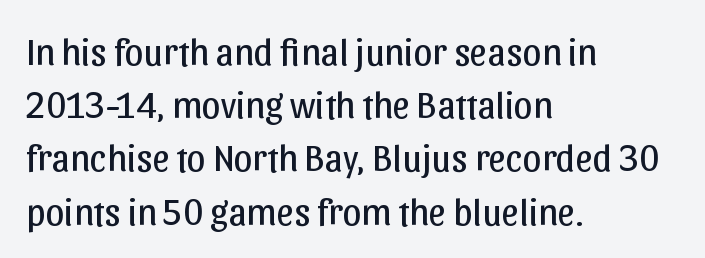
Each letter keeps its own natural width here, so spacing adapts to shape. This rendering leaves character spacing at its baseline value. Leading matches the norm, producing a regular column. Posture: upright roman.
